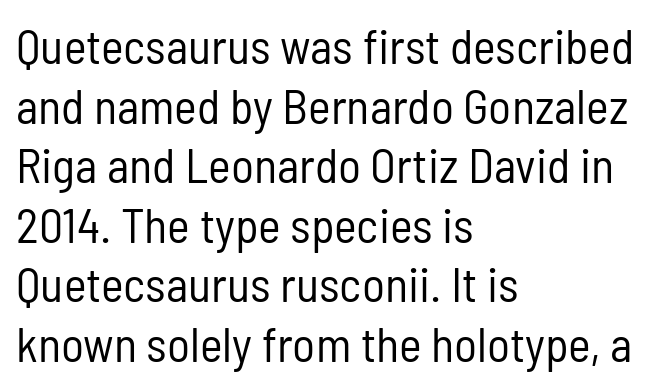
{"serif": "no", "italic": "no", "bold": "no", "weight": "regular", "width": "condensed", "stroke_contrast": "low", "x_height": "medium", "monospaced": "no", "underline": "no", "align": "left", "line_spacing_ratio": 1.24, "letter_spacing": "normal", "letter_spacing_em": 0.0, "glyph_px": 48}
